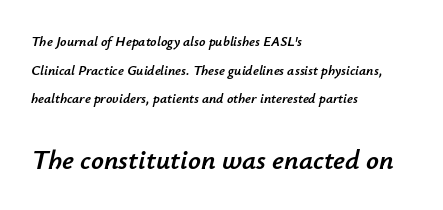
Do the characters align in a grid? No, the font is proportional. Each new line begins a long way beneath the previous one. Reading down the block, your eye returns to a fixed left position each line. Check under the words: just untouched page. A student would notice the bottom passage is typeset larger than what precedes it.
